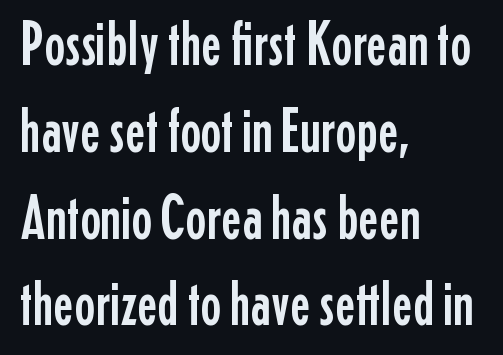
Q: Is the text italic (slanted)? A: No, it is upright.
Q: Is the typeface a serif or a sans-serif typeface? A: Sans-serif.
Q: Is the text underlined? A: No.
Q: How is the paragraph aligned? A: Left-aligned.
Q: Is the spacing between letters normal or unusually wide? A: Normal.
Q: Is the spacing between lines tight, normal or loose? A: Normal.
Q: Width (condensed, normal, or wide)? A: Condensed.
Q: Stroke contrast? A: Low.
Q: x-height? A: Medium.
Q: Monospaced? A: No.
